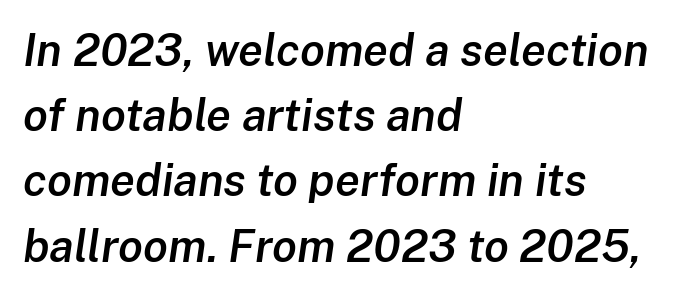
The image shows 45 px semibold type, italic (leaning right); set left-aligned, normal line spacing (1.45x), normal letter spacing, not underlined; low stroke contrast and a medium x-height.
